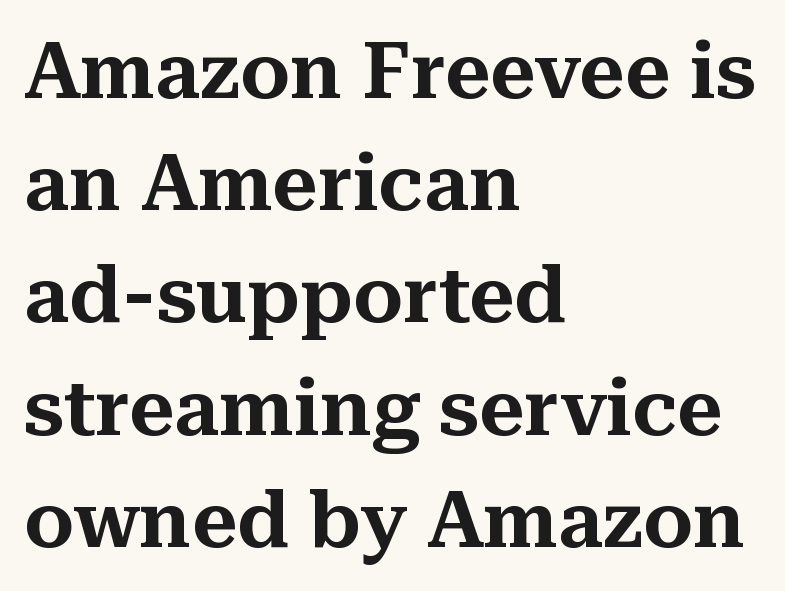
{"serif": "yes", "italic": "no", "width": "normal", "stroke_contrast": "medium", "x_height": "medium", "monospaced": "no", "underline": "no", "align": "left", "line_spacing": "normal", "line_spacing_ratio": 1.42, "letter_spacing": "normal", "letter_spacing_em": 0.0, "glyph_px": 79}
